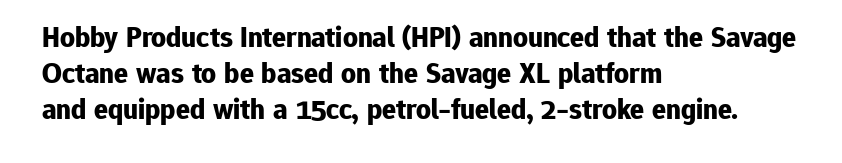
{"serif": "no", "italic": "no", "bold": "yes", "weight": "bold", "width": "normal", "stroke_contrast": "low", "x_height": "medium", "monospaced": "no", "underline": "no", "align": "left", "line_spacing_ratio": 1.24, "letter_spacing": "normal", "letter_spacing_em": 0.0, "glyph_px": 29}
